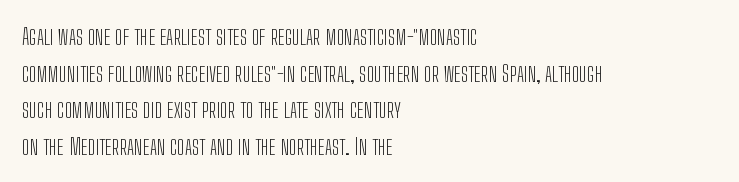
{"italic": "no", "bold": "no", "underline": "no", "align": "left", "line_spacing": "normal", "line_spacing_ratio": 1.59, "letter_spacing": "normal", "letter_spacing_em": 0.0, "glyph_px": 23}
